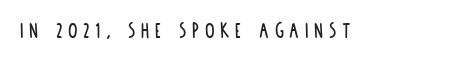
{"italic": "no", "underline": "no", "letter_spacing": "wide", "letter_spacing_em": 0.24, "glyph_px": 24}
